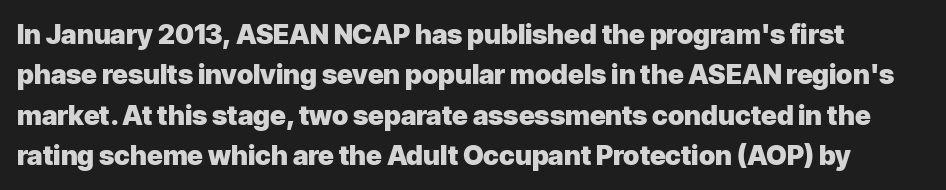
Q: Is the text bold? A: Yes.
Q: Is the text italic (slanted)? A: No, it is upright.
Q: Is the text underlined? A: No.
Q: Is the spacing between letters normal or unusually wide? A: Normal.
Q: Is the spacing between lines tight, normal or loose? A: Normal.
